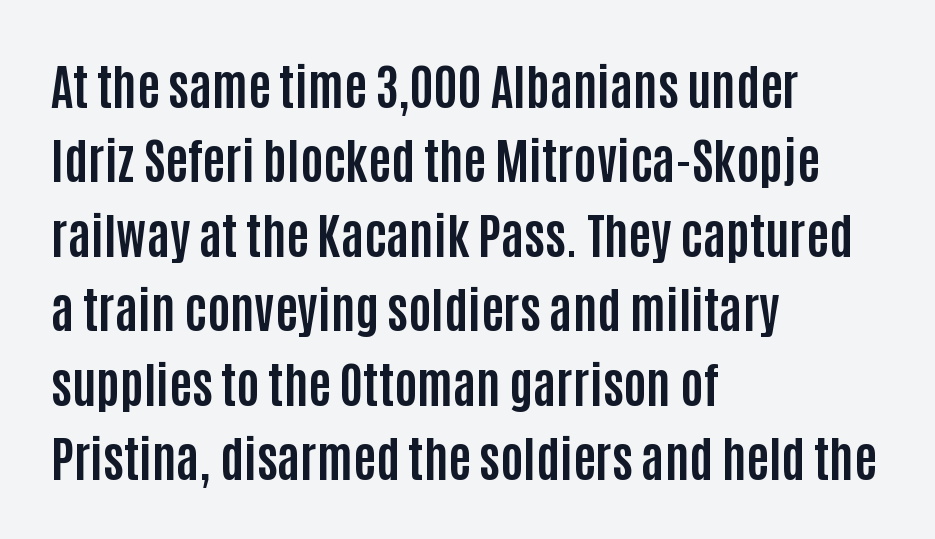
Rendered with straight, roman letterforms. A bare baseline throughout the passage. Students, this is bold: see how much ink each stroke carries. Nothing sits at the stroke ends, so this counts as sans-serif. Note the varied advance widths — an 'i' is clearly narrower than an 'm'. Short note: letters normally spaced.
